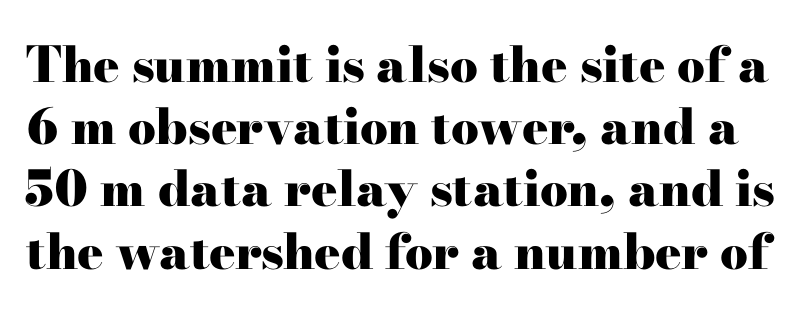
A typesetter would call this leading conventional body-copy spacing. Does the lettering tilt? It doesn't — this is upright. These words are printed bold, with thick strokes throughout. Decoration check: the copy has no underline. Each letter keeps its own natural width here, so spacing adapts to shape. Look at the tracking — it's just the regular setting, nothing added.
